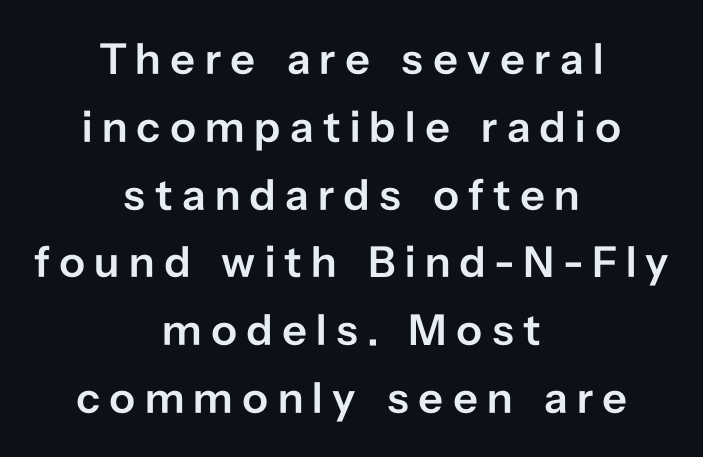
Q: Is the text bold? A: Semi-bold.
Q: Is the text italic (slanted)? A: No, it is upright.
Q: Is the typeface a serif or a sans-serif typeface? A: Sans-serif.
Q: Is the text underlined? A: No.
Q: How is the paragraph aligned? A: Centered.
Q: Is the spacing between letters normal or unusually wide? A: Unusually wide.
Q: Is the spacing between lines tight, normal or loose? A: Normal.
Q: Width (condensed, normal, or wide)? A: Normal.
Q: Stroke contrast? A: Low.
Q: x-height? A: Medium.
Q: Monospaced? A: No.
